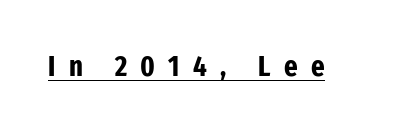
The image shows 29 px bold, condensed sans-serif type, upright; set unusually wide letter spacing (+0.46 em), underlined; low stroke contrast and a medium x-height.
